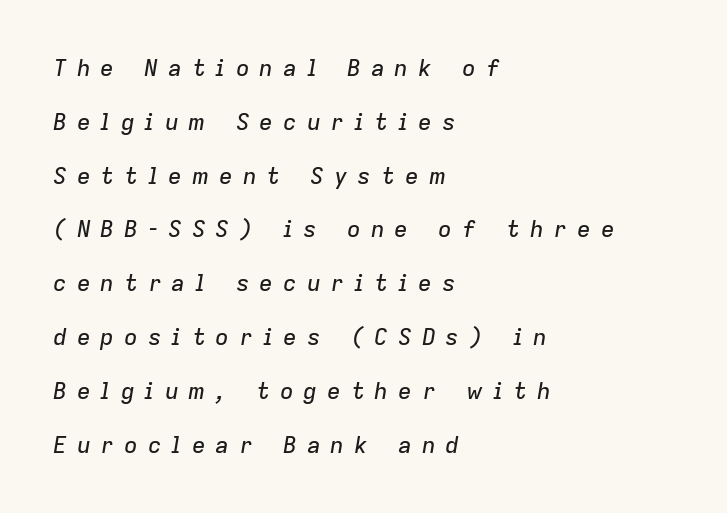
{"italic": "yes", "lean": "right", "slant_degrees": 9, "underline": "no", "align": "left", "line_spacing": "loose", "line_spacing_ratio": 2.34, "letter_spacing": "wide", "letter_spacing_em": 0.43, "glyph_px": 23}
